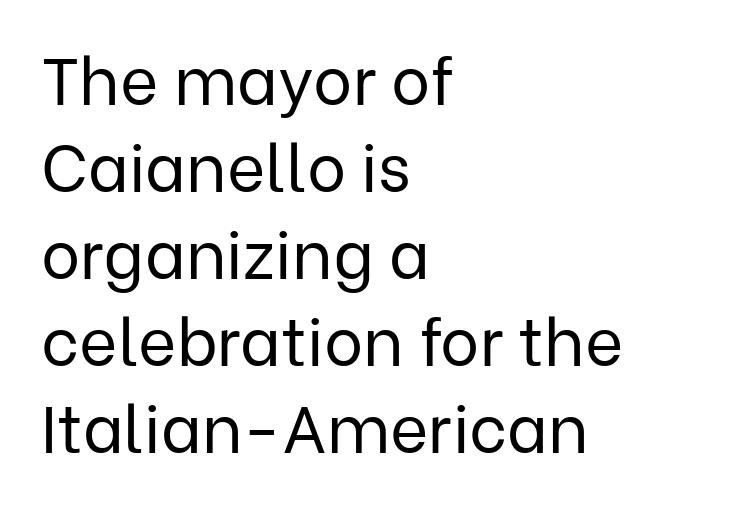
Q: Is the text bold? A: No.
Q: Is the text italic (slanted)? A: No, it is upright.
Q: Is the typeface a serif or a sans-serif typeface? A: Sans-serif.
Q: Is the text underlined? A: No.
Q: How is the paragraph aligned? A: Left-aligned.
Q: Is the spacing between letters normal or unusually wide? A: Normal.
Q: Is the spacing between lines tight, normal or loose? A: Normal.
Q: Width (condensed, normal, or wide)? A: Normal.
Q: Stroke contrast? A: Low.
Q: x-height? A: Medium.
Q: Monospaced? A: No.
